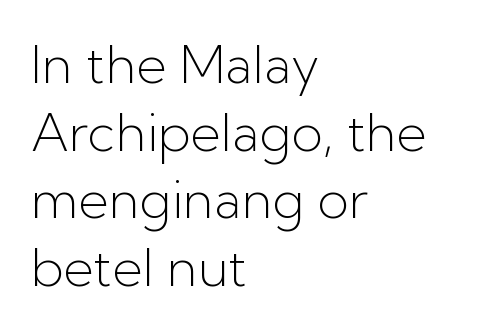
Q: Is the text bold? A: No.
Q: Is the text italic (slanted)? A: No, it is upright.
Q: Is the typeface a serif or a sans-serif typeface? A: Sans-serif.
Q: Is the text underlined? A: No.
Q: How is the paragraph aligned? A: Left-aligned.
Q: Is the spacing between letters normal or unusually wide? A: Normal.
Q: Is the spacing between lines tight, normal or loose? A: Normal.
Q: Width (condensed, normal, or wide)? A: Normal.
Q: Stroke contrast? A: Low.
Q: x-height? A: Medium.
Q: Monospaced? A: No.
